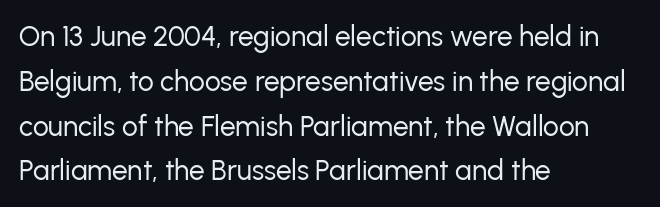
The image shows 28 px regular-weight sans-serif type, upright; set left-aligned, normal line spacing (1.6x), normal letter spacing, not underlined; low stroke contrast and a medium x-height.
